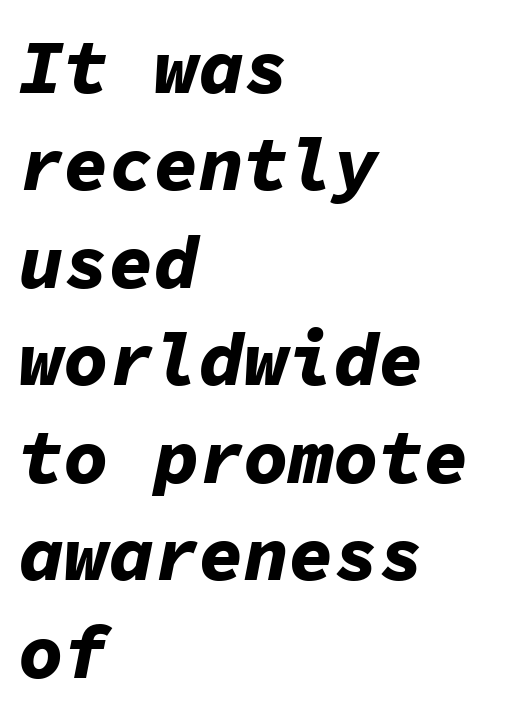
Q: Is the text bold? A: Yes.
Q: Is the text italic (slanted)? A: Yes, it leans right by about 11 degrees.
Q: Is the text underlined? A: No.
Q: How is the paragraph aligned? A: Left-aligned.
Q: Is the spacing between letters normal or unusually wide? A: Normal.
Q: Is the spacing between lines tight, normal or loose? A: Normal.
Q: Width (condensed, normal, or wide)? A: Normal.
Q: Stroke contrast? A: Low.
Q: x-height? A: Medium.
Q: Monospaced? A: Yes.
